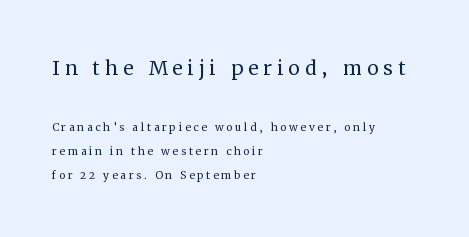
These two chunks differ in scale, with the top chunk taking the larger measure. No letter is thick-stroked: the sample isn't bold. Tall strokes in this sample are plumb rather than angled. The lines are quadded left. Any mark beneath the type? The region is blank.
